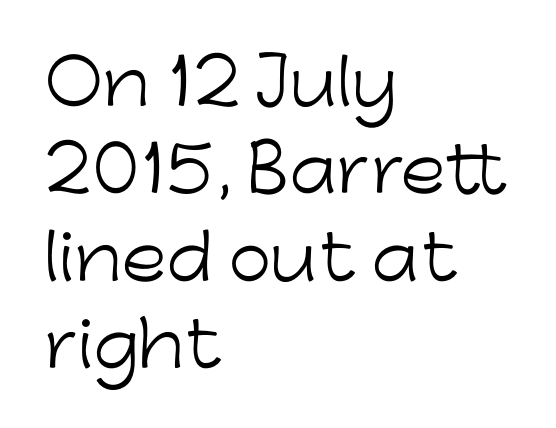
{"serif": "no", "italic": "no", "bold": "no", "weight": "light", "width": "normal", "stroke_contrast": "low", "x_height": "medium", "monospaced": "no", "underline": "no", "align": "left", "line_spacing": "normal", "line_spacing_ratio": 1.41, "letter_spacing": "normal", "letter_spacing_em": 0.0, "glyph_px": 62}
